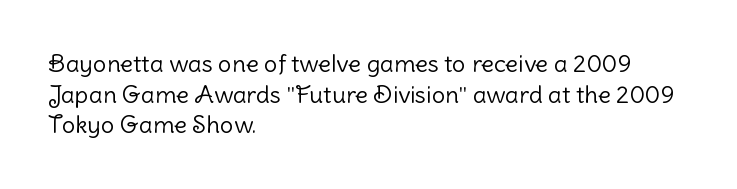
{"italic": "no", "bold": "no", "underline": "no", "align": "left", "line_spacing": "normal", "line_spacing_ratio": 1.28, "letter_spacing": "normal", "letter_spacing_em": 0.0, "glyph_px": 24}
